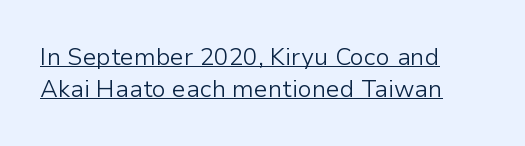
The image shows 24 px text type, upright; set left-aligned, normal line spacing (1.33x), normal letter spacing, underlined.
